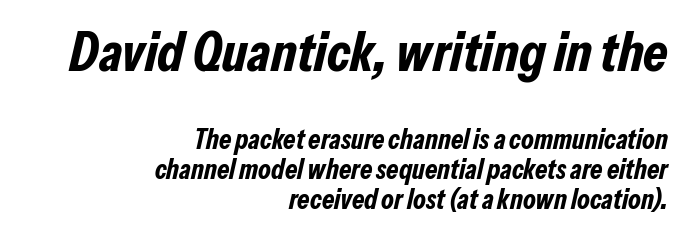
Q: Is the text bold? A: Yes.
Q: Is the text italic (slanted)? A: Yes, it leans right by about 13 degrees.
Q: Is the text underlined? A: No.
Q: How is the paragraph aligned? A: Right-aligned.
Q: Is the spacing between letters normal or unusually wide? A: Normal.
Q: Is the spacing between lines tight, normal or loose? A: Tight.
Q: Which block of text is set in a larger size, the first (top) or the second (bottom)? A: The first (top) one.
Q: Width (condensed, normal, or wide)? A: Condensed.
Q: Stroke contrast? A: Low.
Q: x-height? A: Medium.
Q: Monospaced? A: No.
